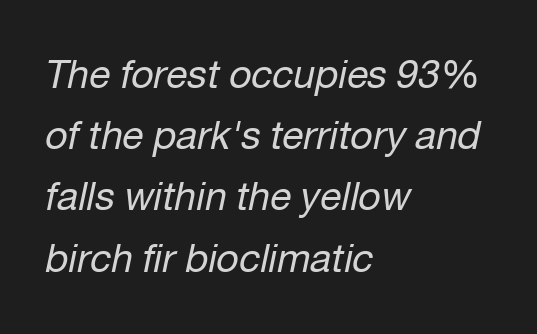
The image shows 39 px regular-weight type, italic (leaning right); set left-aligned, normal line spacing (1.57x), normal letter spacing, not underlined; low stroke contrast and a medium x-height.
